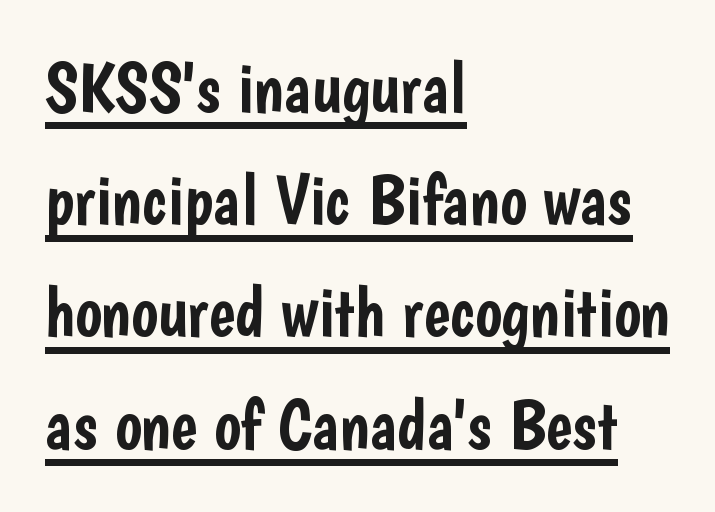
Alignment: flush left. In terms of letterspacing, this is plain default setting. This sample keeps an unexceptional amount of space between lines. A typesetter would call this proportional, since set widths differ per character. The designer went with a sans here, leaving each stem footless. This is the regular roman posture of the typeface.
